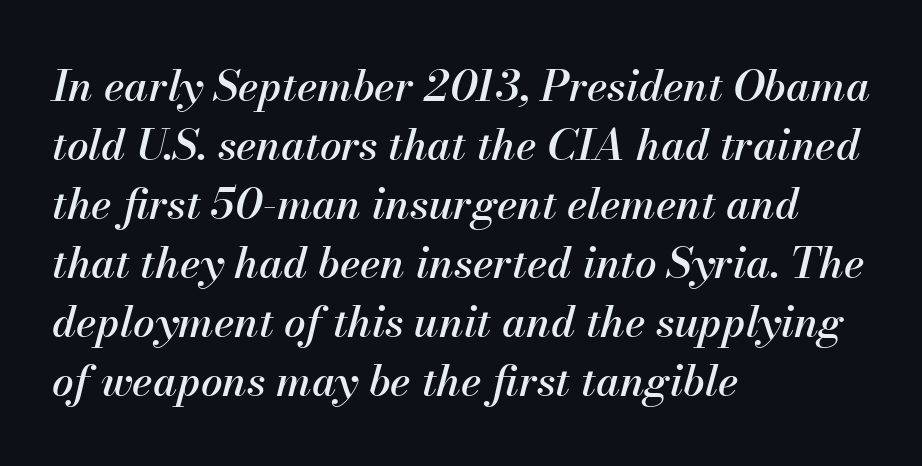
Q: Is the text italic (slanted)? A: Yes, it leans right by about 13 degrees.
Q: Is the text underlined? A: No.
Q: How is the paragraph aligned? A: Left-aligned.
Q: Is the spacing between letters normal or unusually wide? A: Normal.
Q: Is the spacing between lines tight, normal or loose? A: Normal.
Q: Width (condensed, normal, or wide)? A: Normal.
Q: Stroke contrast? A: Medium.
Q: x-height? A: Small.
Q: Monospaced? A: No.
